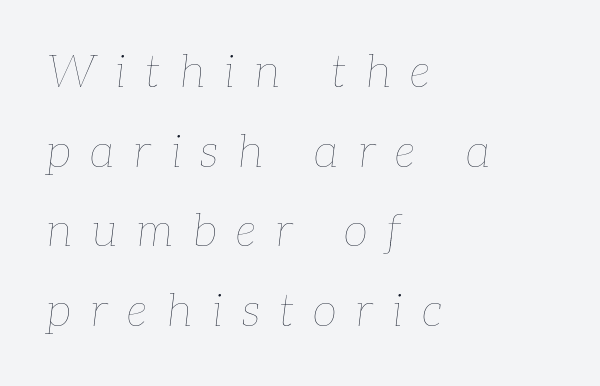
{"italic": "yes", "lean": "right", "slant_degrees": 7, "bold": "no", "weight": "thin", "width": "normal", "stroke_contrast": "low", "x_height": "medium", "monospaced": "no", "underline": "no", "align": "left", "line_spacing_ratio": 1.77, "letter_spacing": "wide", "letter_spacing_em": 0.43, "glyph_px": 45}
